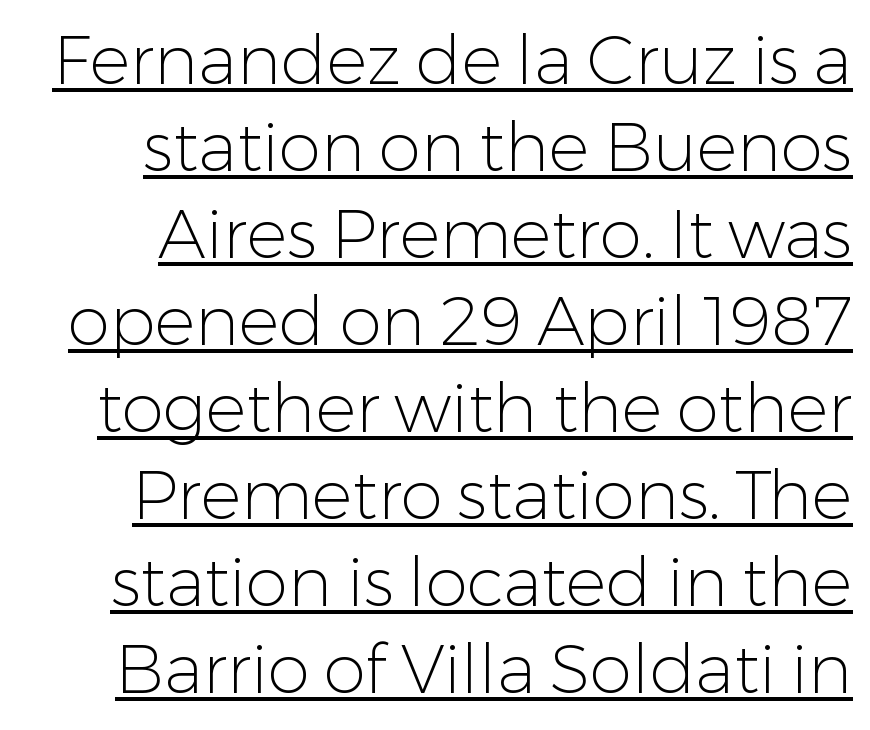
The image shows 68 px light sans-serif type, upright; set right-aligned, normal line spacing (1.28x), normal letter spacing, underlined; low stroke contrast and a medium x-height.
